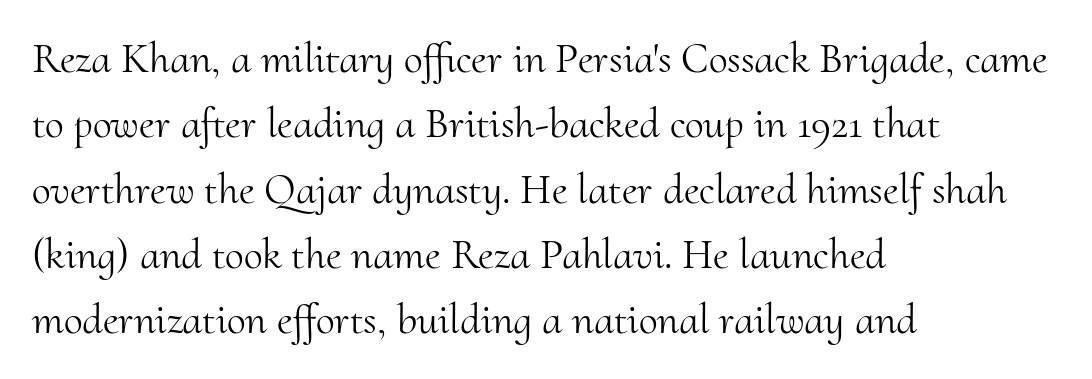
This is roman type, the default non-slanted kind. Caption: standard tracking, unaltered. Compared with typical paragraphs, the rows here are spaced about the same. The specimen omits any rule beneath the text block's lines.
